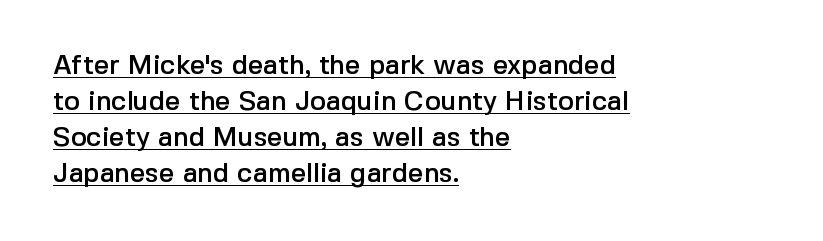
The lettering is marked with a stroke running underneath it. Default kerning and tracking; the words read as compact shapes. Reading down the block, your eye returns to a fixed left position each line. Ascenders rise straight up at ninety degrees. Leading matches the norm, producing a regular column.
